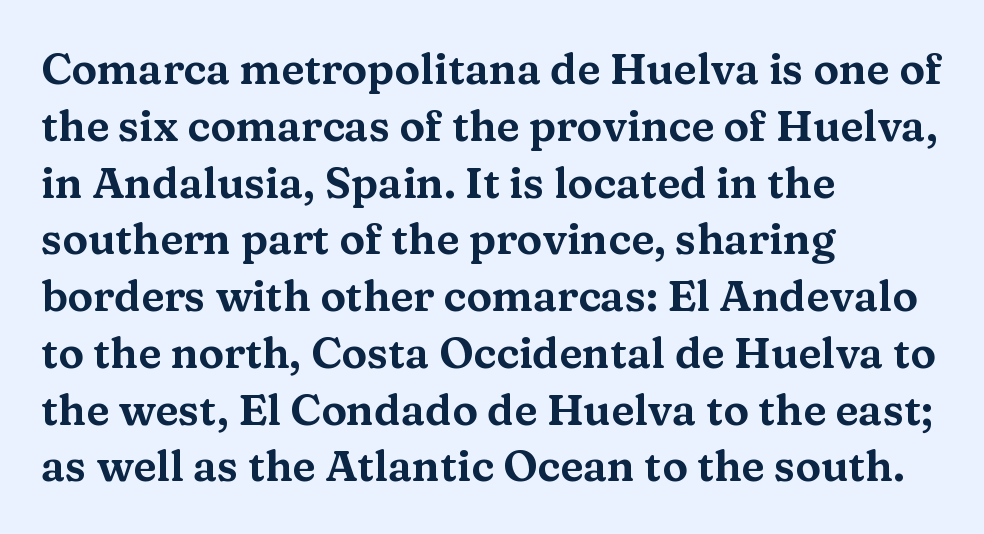
This rendering leaves character spacing at its baseline value. Here the designer chose a conventional face with non-uniform glyph widths. The text was rendered using a seriffed face with decorative stroke endings. This sample uses an upright cut, with every glyph sitting square on the baseline. The zone under the glyphs is completely vacant. The leading is moderate, giving the passage an even texture.
